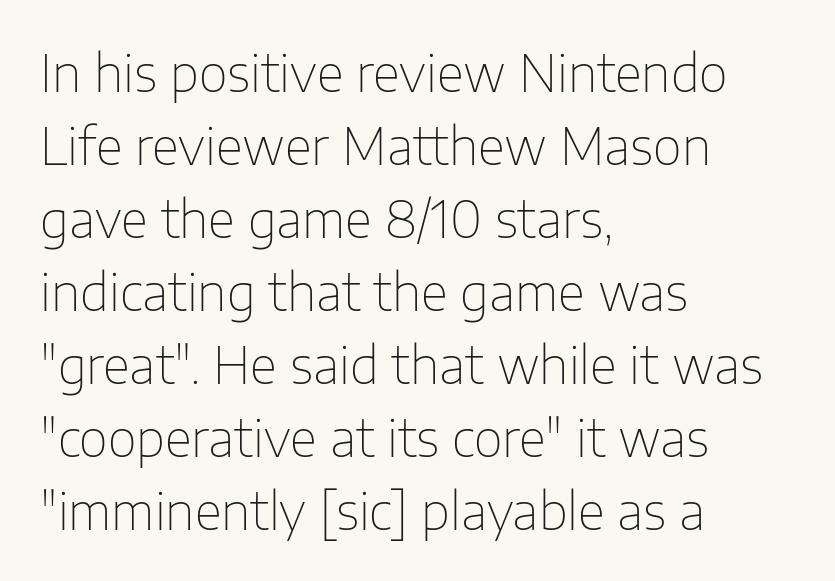
Honestly, the row spacing looks completely unremarkable. A clean baseline with only descenders dipping below it. This rendering leaves character spacing at its baseline value. The type family on display is of the sans-serif kind. This reads as an unemphasized weight, regular at the heaviest.
